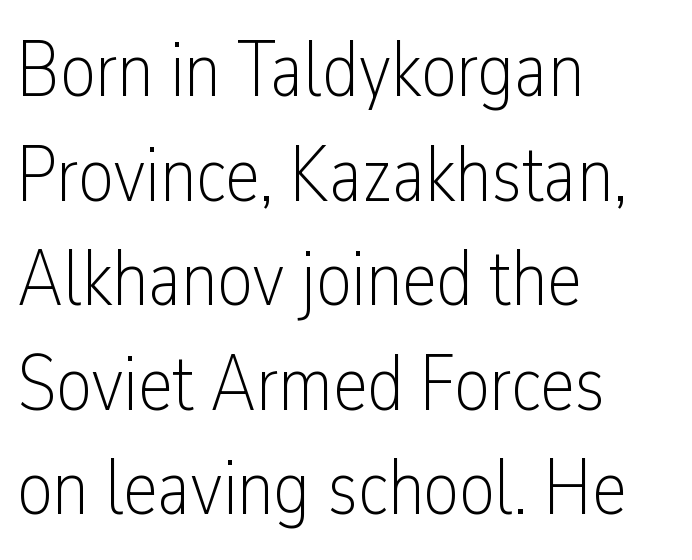
A typesetter would call this zero additional tracking. Horizontal alignment here is leftward, the default for most running prose. This sample uses a sans-serif face. The letters look calm and open, with moderate or lighter stems. A normal amount of white space separates one row of letters from the next. The rendering uses natural spacing where letterforms have individual widths.
